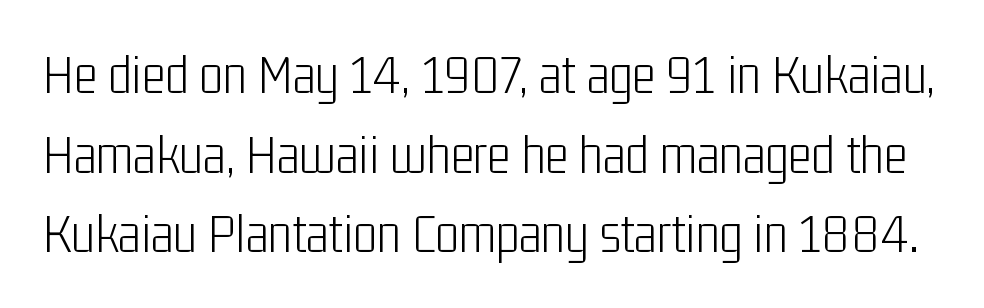
Notice how descenders clear the ascenders below comfortably — that's standard leading. These lines were composed using upright roman letters. Here the glyphs are tracked normally, forming tight word shapes. Type style note: lacks serifs.
